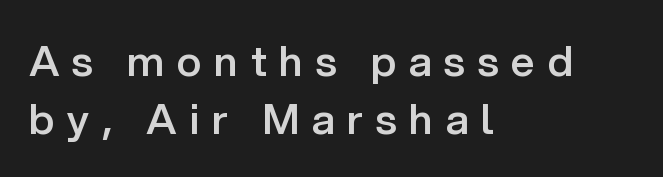
The image shows 42 px semibold sans-serif type, upright; set left-aligned, normal line spacing (1.38x), unusually wide letter spacing (+0.3 em), not underlined; low stroke contrast and a medium x-height.
